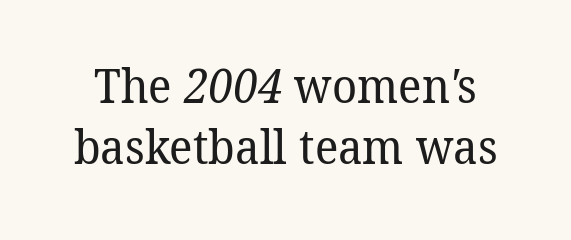
Standard letterfit; no display-style spreading of the glyphs. The passage shown is typed in a proportional face where columns would drift. Honestly, the row spacing looks completely unremarkable. Descenders are the only things crossing below the line. No letter is thick-stroked: the sample isn't bold. The characters display serif detailing at their extremities.
